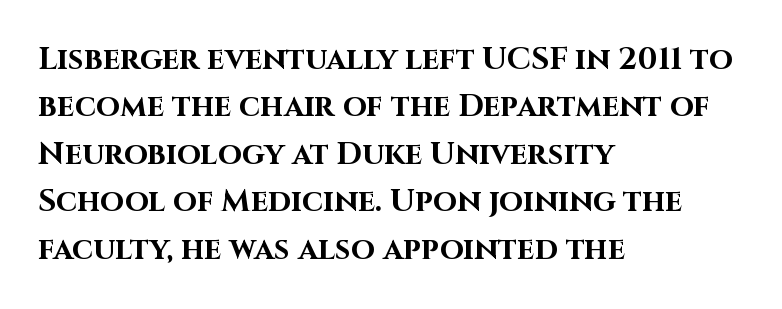
{"serif": "no", "italic": "no", "bold": "yes", "weight": "bold", "width": "normal", "stroke_contrast": "high", "x_height": "large", "monospaced": "no", "underline": "no", "align": "left", "line_spacing": "normal", "line_spacing_ratio": 1.53, "letter_spacing": "normal", "letter_spacing_em": 0.0, "glyph_px": 31}
